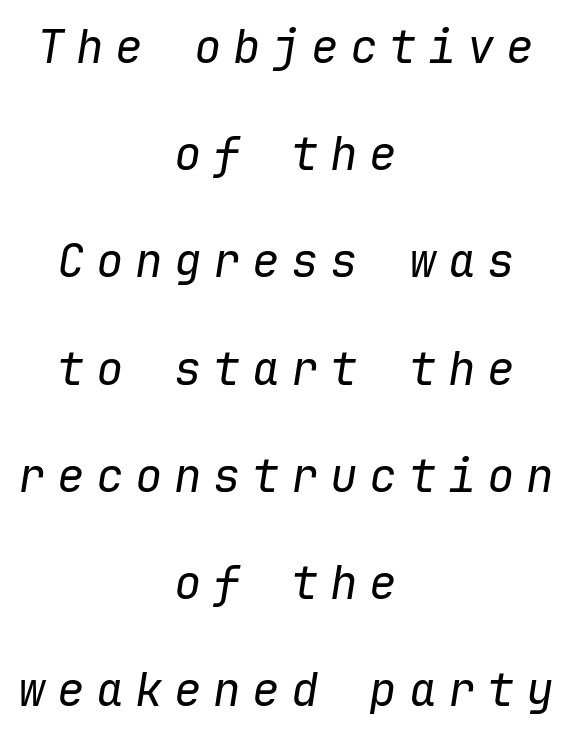
Q: Is the text bold? A: No.
Q: Is the text italic (slanted)? A: Yes, it leans right by about 9 degrees.
Q: Is the text underlined? A: No.
Q: How is the paragraph aligned? A: Centered.
Q: Is the spacing between letters normal or unusually wide? A: Unusually wide.
Q: Is the spacing between lines tight, normal or loose? A: Loose.
Q: Width (condensed, normal, or wide)? A: Normal.
Q: Stroke contrast? A: Low.
Q: x-height? A: Medium.
Q: Monospaced? A: Yes.
